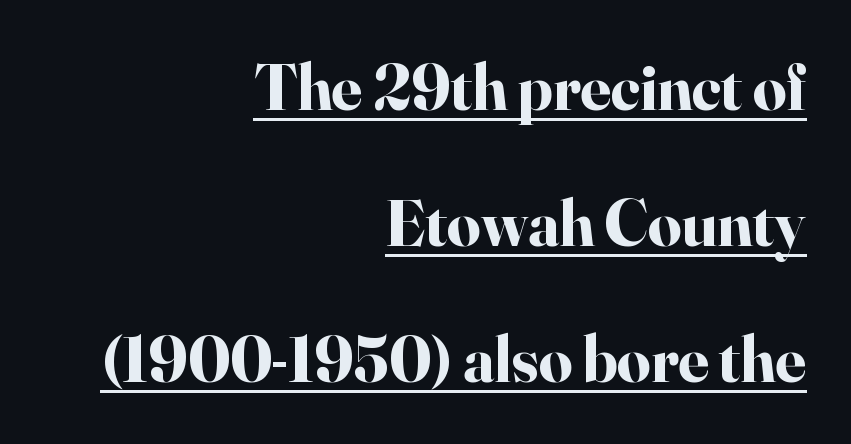
How are the letters spaced? Ordinarily, with no added tracking. Rendered with straight, roman letterforms. The rendering shows small feet on the letterforms — a serif design. These characters rest on top of a visible drawn line. Regarding leading, the lines here are spaced well apart. Compared with a flush-left layout, this one pins lines to the opposite, right side.
